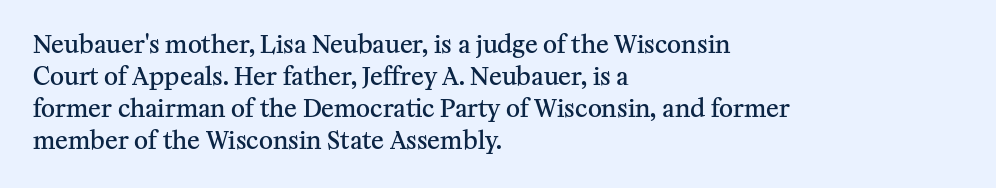
The string is rendered with underlining switched off. Stroke thickness is moderately raised; the sample reads as semibold. Tracking here is standard; glyphs follow each other at the usual distance. The block of text has a typical density, with ordinary space between rows.
